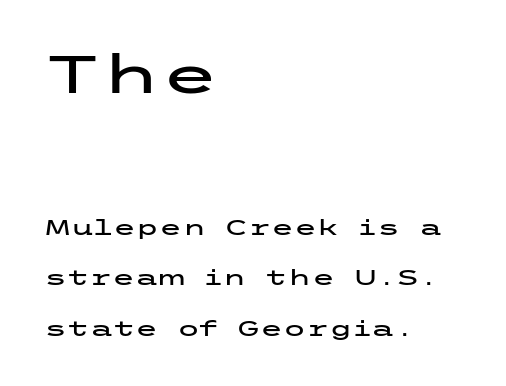
Q: Is the text italic (slanted)? A: No, it is upright.
Q: Is the typeface a serif or a sans-serif typeface? A: Sans-serif.
Q: Is the text underlined? A: No.
Q: How is the paragraph aligned? A: Left-aligned.
Q: Is the spacing between letters normal or unusually wide? A: Normal.
Q: Is the spacing between lines tight, normal or loose? A: Loose.
Q: Which block of text is set in a larger size, the first (top) or the second (bottom)? A: The first (top) one.
Q: Width (condensed, normal, or wide)? A: Wide.
Q: Stroke contrast? A: Low.
Q: x-height? A: Medium.
